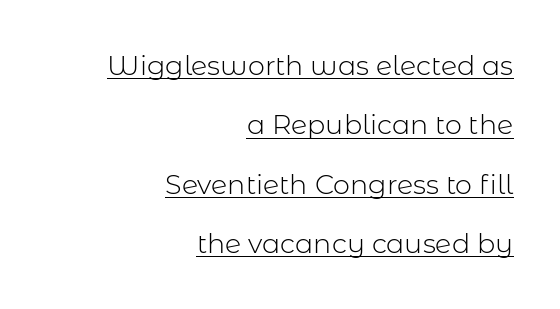
{"italic": "no", "bold": "no", "underline": "yes", "align": "right", "line_spacing": "loose", "line_spacing_ratio": 2.2, "letter_spacing": "normal", "letter_spacing_em": 0.0, "glyph_px": 27}
